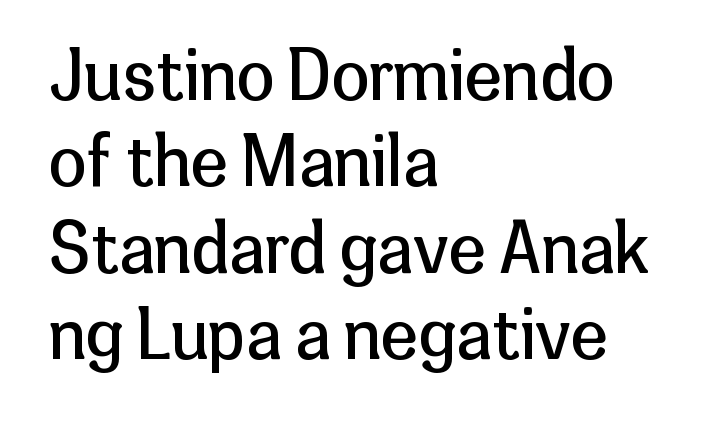
Proportional: the letters do not fall into vertical columns. Vertical stems look standard width or narrower in stroke. Italic: no, the glyphs are upright roman. Glyph-to-glyph distance matches everyday printed text. Are there feet on the stems? There aren't — it's a sans.
